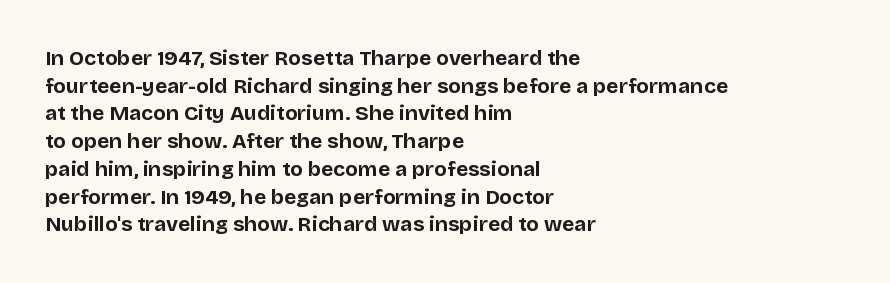
The image shows 21 px bold type, upright; set left-aligned, normal line spacing (1.32x), normal letter spacing, not underlined.
